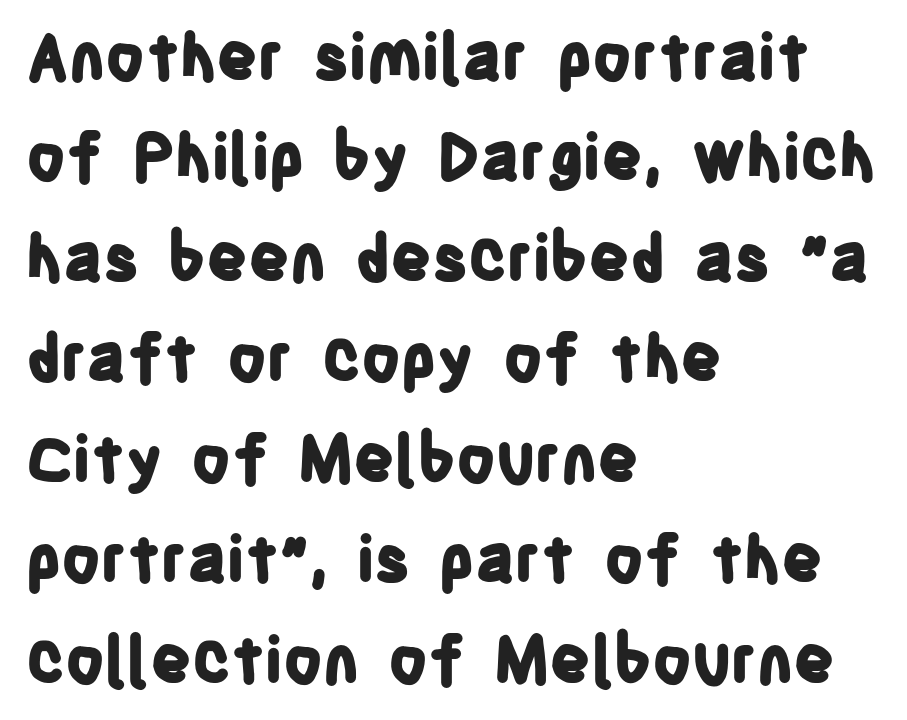
Q: Is the text bold? A: Yes.
Q: Is the text italic (slanted)? A: No, it is upright.
Q: Is the typeface a serif or a sans-serif typeface? A: Sans-serif.
Q: Is the text underlined? A: No.
Q: How is the paragraph aligned? A: Left-aligned.
Q: Is the spacing between letters normal or unusually wide? A: Normal.
Q: Is the spacing between lines tight, normal or loose? A: Normal.
Q: Width (condensed, normal, or wide)? A: Condensed.
Q: Stroke contrast? A: Low.
Q: x-height? A: Large.
Q: Monospaced? A: No.
